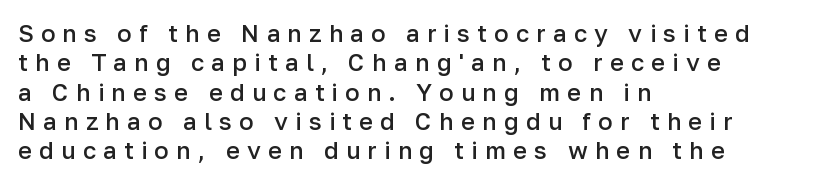
Nope, not italic — everything's standing straight. Check the space under the baseline: it is left empty. The rag falls on the right side of this text block. These lines carry some extra weight — a demibold, not a full bold.
